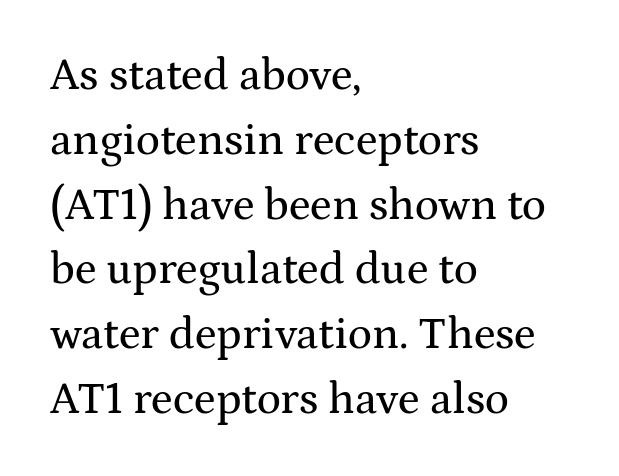
The image shows 45 px wide serif type, upright; set left-aligned, normal line spacing (1.44x), normal letter spacing, not underlined; medium stroke contrast and a medium x-height.
